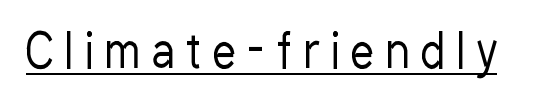
This is not heavy type; no bold has been used. These lines are rendered in a variable-pitch font. Examine the stroke ends and you'll find no serifs. Upright lettering throughout.
